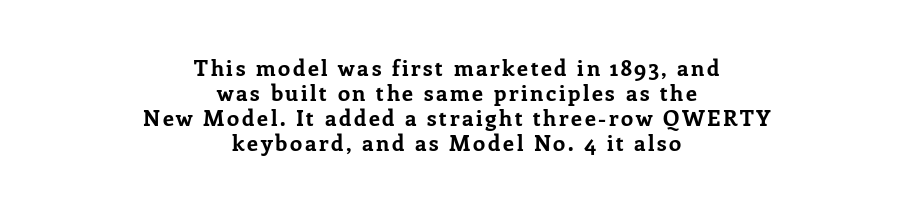
Q: Is the text bold? A: Yes.
Q: Is the text italic (slanted)? A: No, it is upright.
Q: Is the text underlined? A: No.
Q: How is the paragraph aligned? A: Centered.
Q: Is the spacing between lines tight, normal or loose? A: Tight.
